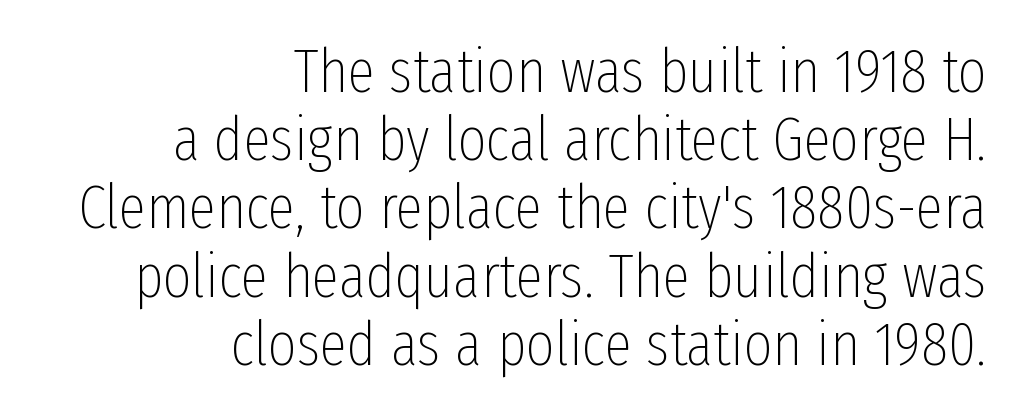
It's the straight-up-and-down kind of type. Spacing verdict: proportional, widths tailored to each character. Horizontally, the lines are justified to the trailing edge only. Whoever set this chose condensed vertical rhythm over breathing room.
